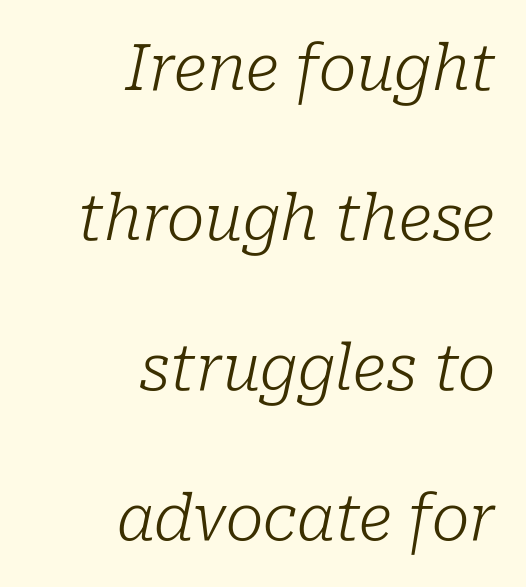
The image shows 63 px light serif type, italic (leaning right); set right-aligned, loose line spacing (2.38x), normal letter spacing, not underlined; low stroke contrast and a medium x-height.
